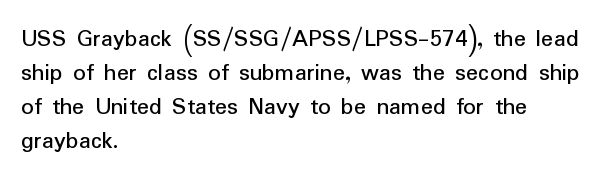
Q: Is the text italic (slanted)? A: No, it is upright.
Q: Is the text underlined? A: No.
Q: How is the paragraph aligned? A: Left-aligned.
Q: Is the spacing between letters normal or unusually wide? A: Normal.
Q: Is the spacing between lines tight, normal or loose? A: Normal.
